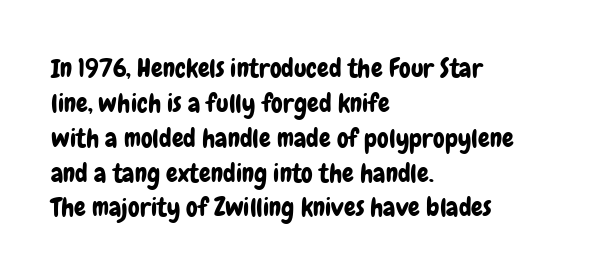
The letters stand straight up with perfectly vertical stems. Anything drawn beneath the words? Only blank space. Vertical spacing — default. Short note: letters normally spaced. Leftover space on each line is placed entirely after the last word.
